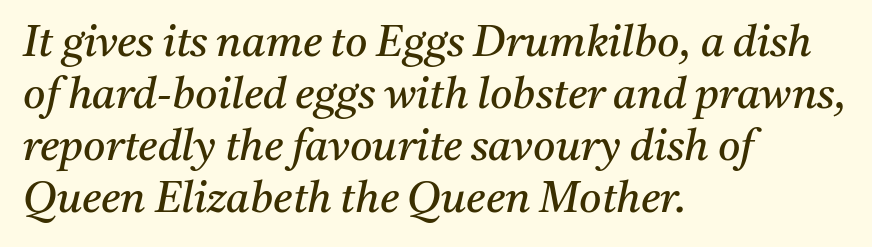
Q: Is the text bold? A: No.
Q: Is the text italic (slanted)? A: Yes, it leans right by about 11 degrees.
Q: Is the typeface a serif or a sans-serif typeface? A: Serif.
Q: Is the text underlined? A: No.
Q: How is the paragraph aligned? A: Left-aligned.
Q: Is the spacing between letters normal or unusually wide? A: Normal.
Q: Width (condensed, normal, or wide)? A: Normal.
Q: Stroke contrast? A: Medium.
Q: x-height? A: Medium.
Q: Monospaced? A: No.
